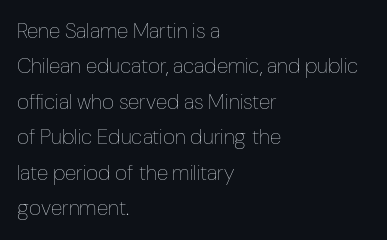
{"italic": "no", "bold": "no", "underline": "no", "align": "left", "line_spacing": "normal", "line_spacing_ratio": 1.69, "letter_spacing": "normal", "letter_spacing_em": 0.0, "glyph_px": 21}
